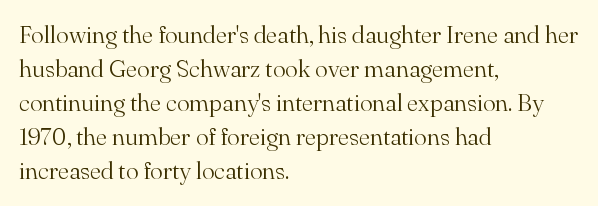
Just letters on the line, the space beneath them empty. The lines sit at an ordinary, default distance from one another. Reading down the block, your eye returns to a fixed left position each line. Think standard paragraph weight, or any step lighter than that.
